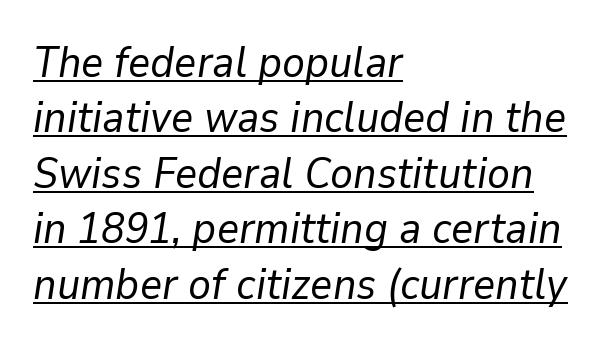
The image shows 43 px regular-weight type, italic (leaning right); set left-aligned, normal line spacing (1.29x), normal letter spacing, underlined; low stroke contrast and a medium x-height.
